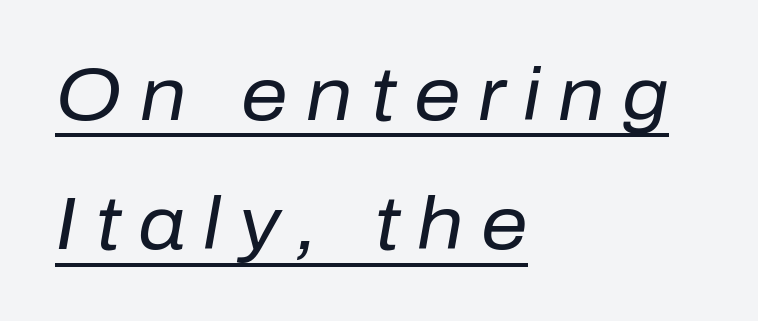
This rendering widens character spacing well past its baseline value. Emphasis is given by a line drawn under the lettering. Posture: slanted. Each letter keeps its own natural width here, so spacing adapts to shape. Ink coverage per letter is moderate at most. Left-aligned paragraph, ragged on the right.
